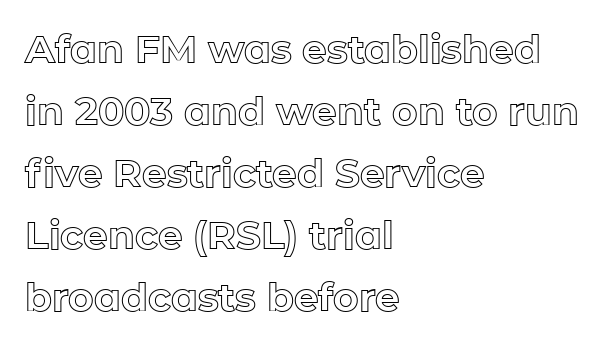
{"italic": "no", "width": "normal", "x_height": "medium", "monospaced": "no", "underline": "no", "align": "left", "line_spacing": "normal", "line_spacing_ratio": 1.59, "letter_spacing": "normal", "letter_spacing_em": 0.0, "glyph_px": 39}
